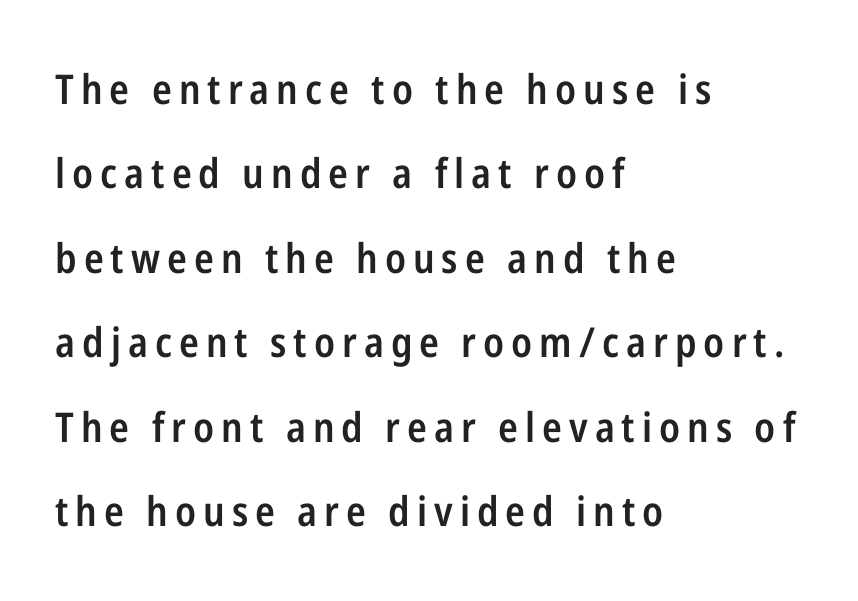
The rendering uses natural spacing where letterforms have individual widths. The lines in this sample share a left origin and differ only in where they stop. The face used here is a sans, in the tradition of grotesques and geometrics. Students, this is semibold: more ink than regular, less than bold.
